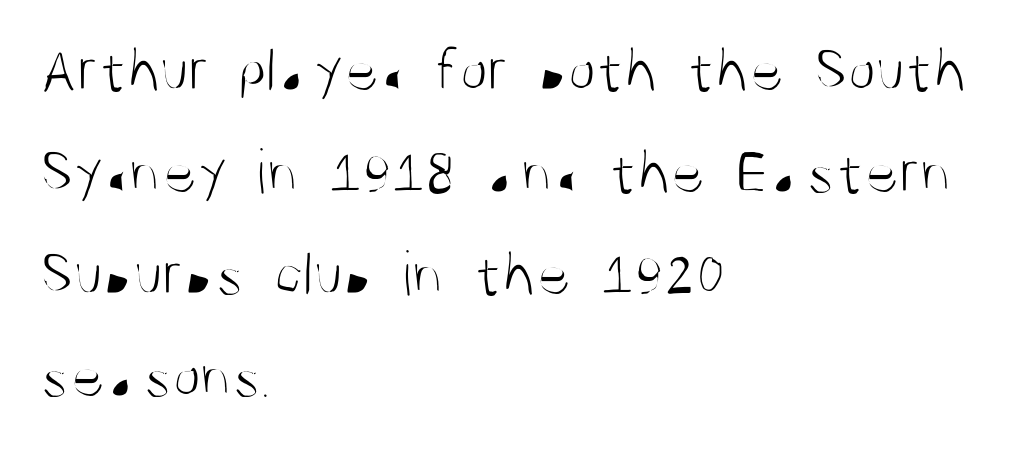
{"serif": "no", "italic": "no", "bold": "no", "weight": "light", "width": "condensed", "stroke_contrast": "medium", "x_height": "large", "monospaced": "no", "underline": "no", "align": "left", "line_spacing": "normal", "line_spacing_ratio": 1.57, "letter_spacing": "normal", "letter_spacing_em": 0.0, "glyph_px": 65}
